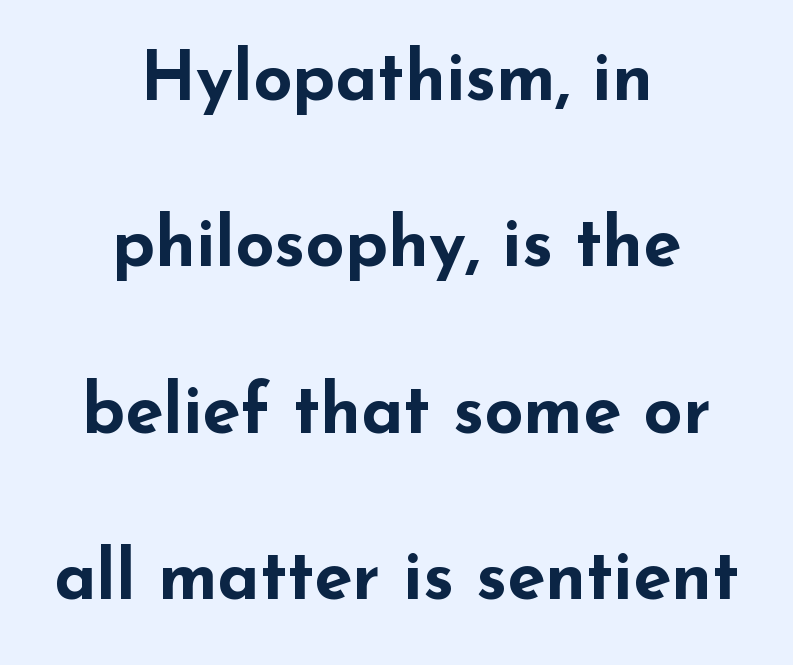
Posture: upright roman. What weight is shown? A full bold with thick strokes. This rendering employs a face without finishing strokes, i.e., a sans-serif. The rendering keeps characters at their native spacing. The face used here is proportionally spaced, like ordinary book or web type.
